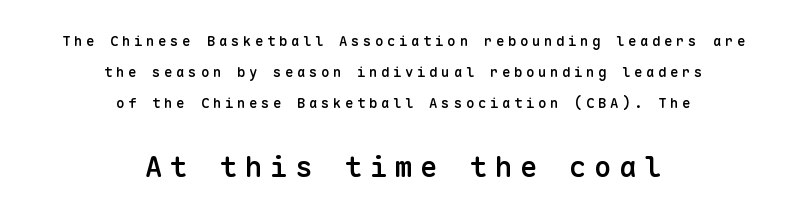
The image shows 29 px semibold sans-serif type, upright, monospaced; set centered, loose line spacing (2.21x), unusually wide letter spacing (+0.26 em), not underlined; the second (bottom) block is 2.07x larger; low stroke contrast and a medium x-height.
